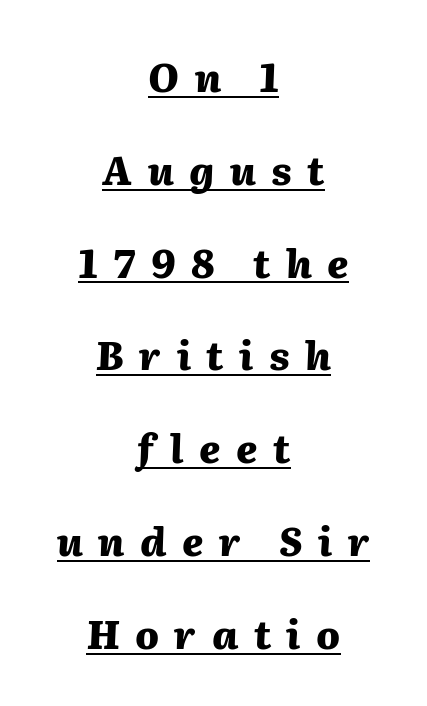
Yep, that's italic — everything's leaning. Loosely led — the rows are spread out. Plenty of ink on the page — the face is bold. Spacing verdict: proportional, widths tailored to each character.
